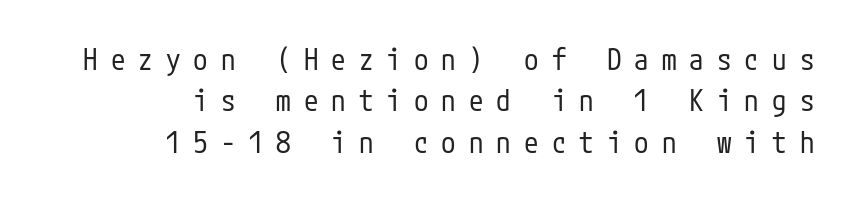
{"serif": "no", "italic": "no", "bold": "no", "weight": "regular", "width": "condensed", "stroke_contrast": "low", "x_height": "medium", "underline": "no", "align": "right", "line_spacing": "normal", "line_spacing_ratio": 1.43, "letter_spacing": "wide", "letter_spacing_em": 0.45, "glyph_px": 29}
